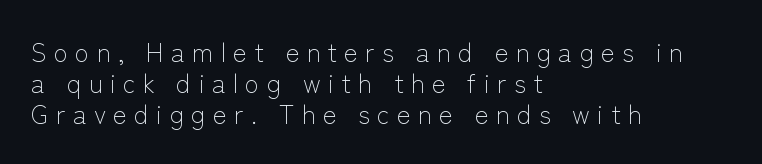
The image shows 26 px text type, upright; set left-aligned, line spacing 1.2x, unusually wide letter spacing (+0.28 em), not underlined.
